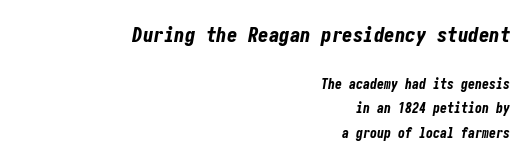
The image shows 21 px bold type, italic (leaning right); set right-aligned, line spacing 1.76x, normal letter spacing, not underlined; the first (top) block is 1.5x larger.
